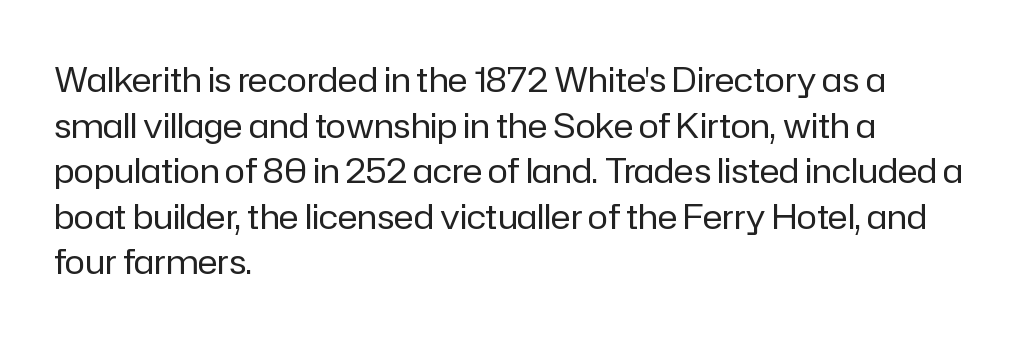
{"serif": "no", "italic": "no", "bold": "no", "weight": "regular", "width": "normal", "stroke_contrast": "low", "x_height": "medium", "monospaced": "no", "underline": "no", "align": "left", "line_spacing": "normal", "line_spacing_ratio": 1.34, "letter_spacing": "normal", "letter_spacing_em": 0.0, "glyph_px": 34}
